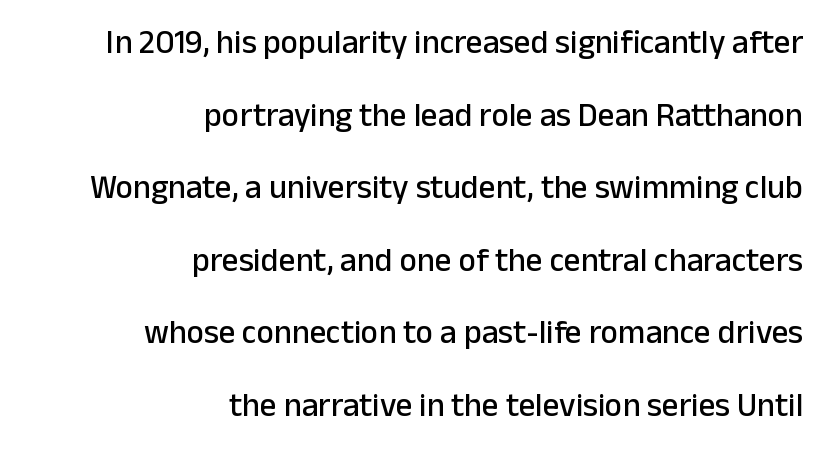
{"serif": "no", "italic": "no", "width": "normal", "stroke_contrast": "low", "x_height": "medium", "monospaced": "no", "underline": "no", "align": "right", "line_spacing": "loose", "line_spacing_ratio": 2.2, "letter_spacing": "normal", "letter_spacing_em": 0.0, "glyph_px": 33}
